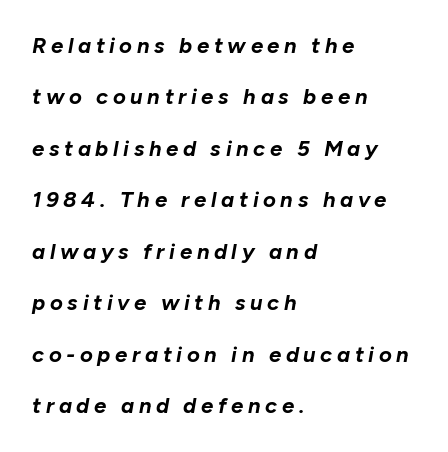
Q: Is the text bold? A: Yes.
Q: Is the text italic (slanted)? A: Yes, it leans right by about 10 degrees.
Q: Is the text underlined? A: No.
Q: How is the paragraph aligned? A: Left-aligned.
Q: Is the spacing between letters normal or unusually wide? A: Unusually wide.
Q: Is the spacing between lines tight, normal or loose? A: Loose.
